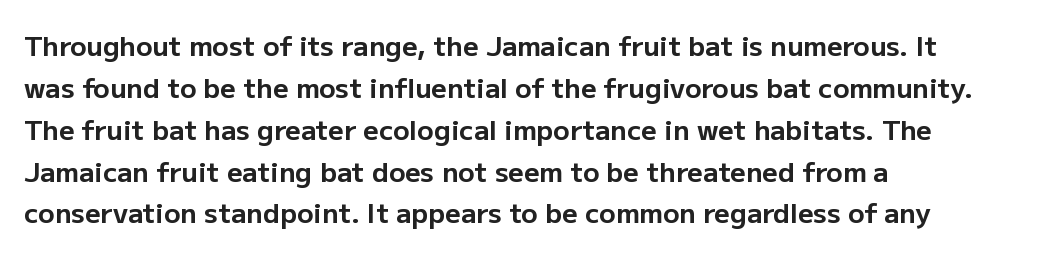
The face used here has the dense, thick strokes of a bold. Students, observe: this is what conventionally led text looks like. Notice how the stems are strictly vertical — no italics here. The setting favours the left margin, as ordinary paragraphs usually do.
